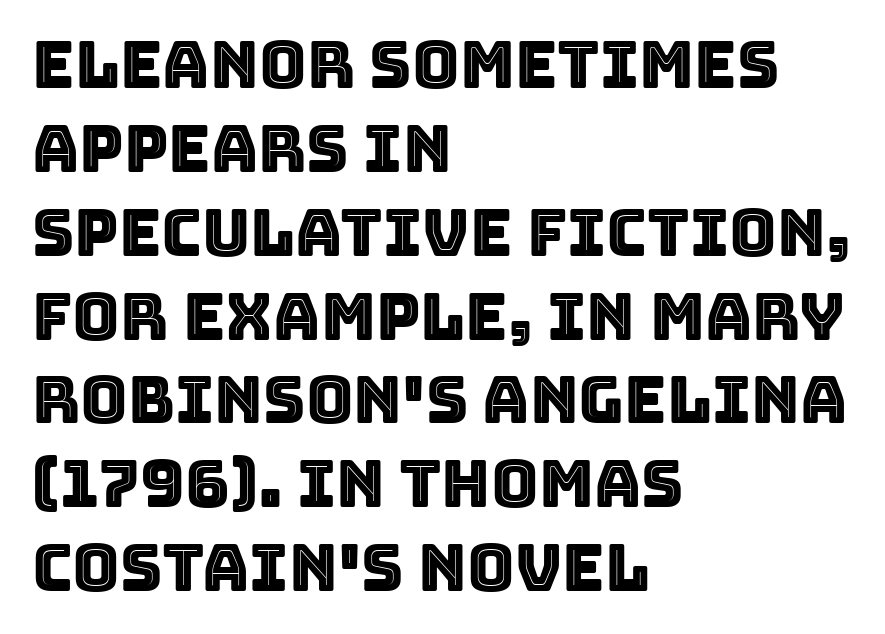
The image shows 65 px text type, upright; set left-aligned, normal line spacing (1.29x), normal letter spacing, not underlined; a large x-height.
